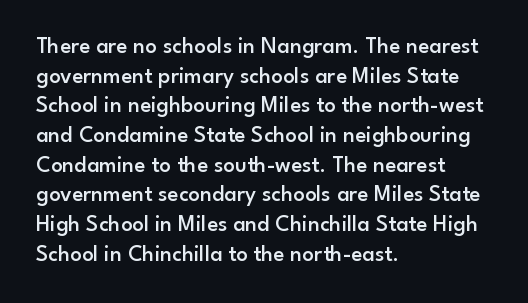
Stroke thickness is moderately raised; the sample reads as semibold. Vertical strokes here are truly vertical. The area under the type is left untouched. Summary of vertical rhythm: regular, with standard interline spacing.
